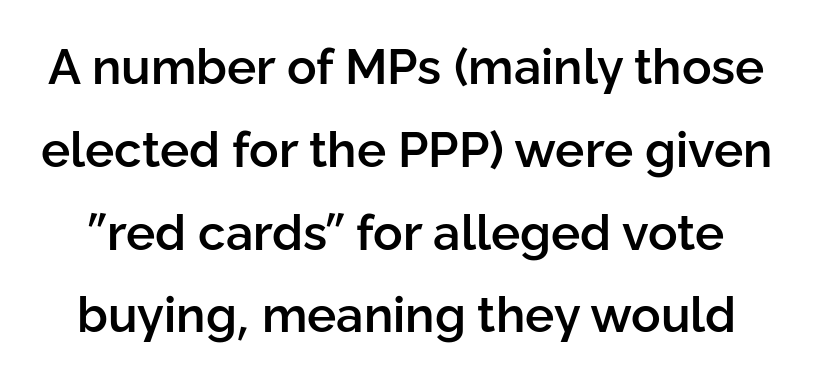
Horizontal bands of white between lines are of average thickness. Nothing unusual about the tracking: characters are spaced as the font intends. Characters remain perfectly vertical along every line. In terms of weight, the rendering is demibold, just under bold. Any mark beneath the type? The region is blank. The passage shown is typed in a proportional face where columns would drift.
